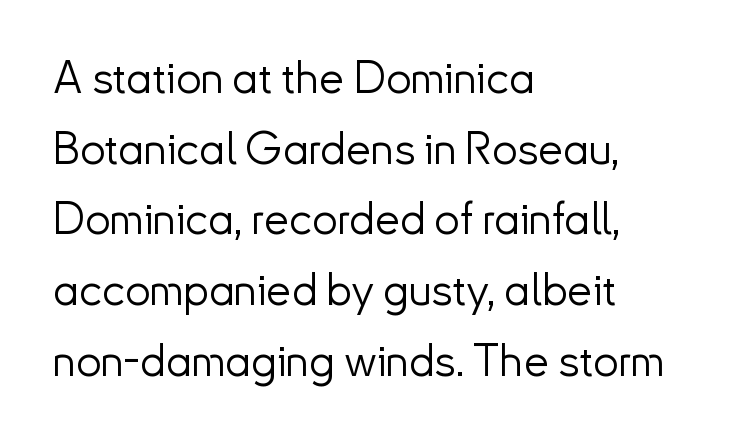
{"serif": "no", "italic": "no", "bold": "no", "weight": "light", "width": "normal", "stroke_contrast": "low", "x_height": "small", "monospaced": "no", "underline": "no", "align": "left", "line_spacing": "normal", "line_spacing_ratio": 1.57, "letter_spacing": "normal", "letter_spacing_em": 0.0, "glyph_px": 45}
